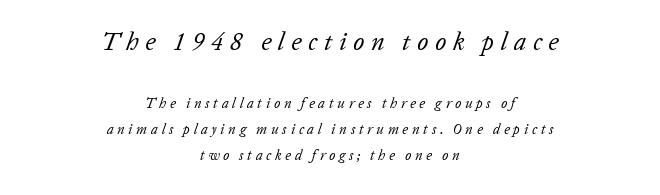
Q: Is the text bold? A: No.
Q: Is the text italic (slanted)? A: Yes, it leans right by about 20 degrees.
Q: Is the text underlined? A: No.
Q: How is the paragraph aligned? A: Centered.
Q: Is the spacing between letters normal or unusually wide? A: Unusually wide.
Q: Which block of text is set in a larger size, the first (top) or the second (bottom)? A: The first (top) one.
